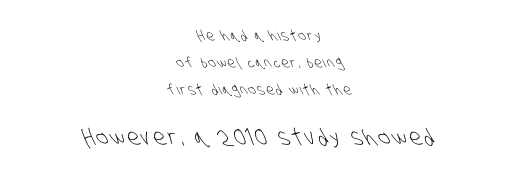
The passage shown is not bold in any degree. Two sizes are in play, and the larger belongs to the second block. The paragraph shown floats in the horizontal middle. Words float on clear page, feet unadorned. If you measured baseline to baseline, you'd find a long distance.
